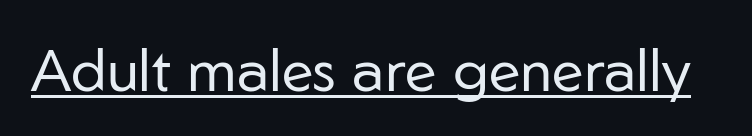
Proportional: the letters do not fall into vertical columns. Glyph-to-glyph distance matches everyday printed text. A quiet, ordinary-to-light weight characterises the typeface. The font's upright variant was chosen for this text. Grotesque or geometric, the face here clearly has no serifs.
